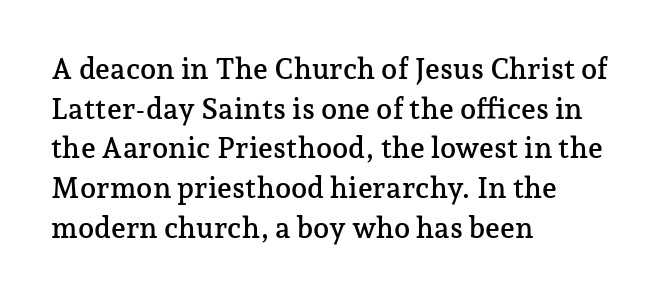
The image shows 29 px serif type, upright; set left-aligned, normal line spacing (1.37x), normal letter spacing, not underlined; low stroke contrast and a medium x-height.
